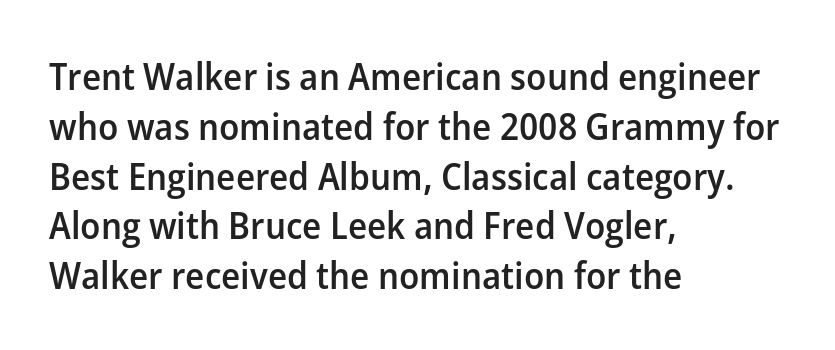
Do the letters lean? They stand straight. Moderately thickened strokes mark this as semibold type. This is sans-serif lettering, the kind often seen on screens and signage. The paragraph shown leans on its left margin. Here the designer chose a conventional face with non-uniform glyph widths. This block has exactly the height ordinary leading produces.
